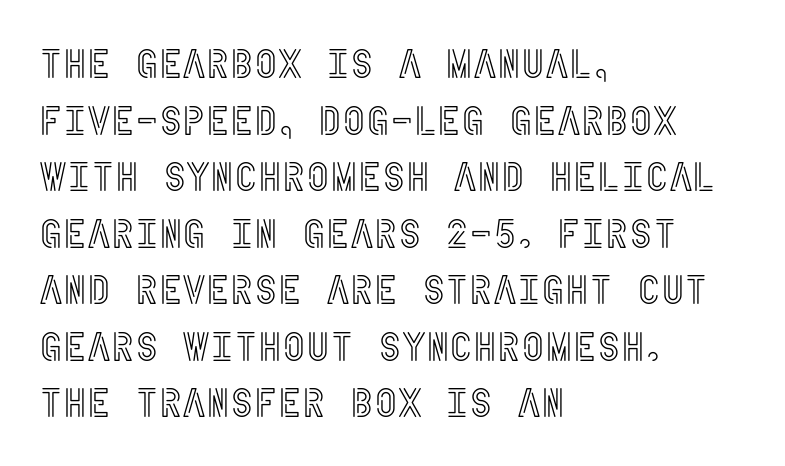
One glance says typical: line gaps are just what's usual. Beneath every word, the page is bare. The type sits square on the baseline with zero lean. The text block is weighted toward the left margin, trailing off unevenly rightward. Words appear dense and cohesive because spacing is normal.
